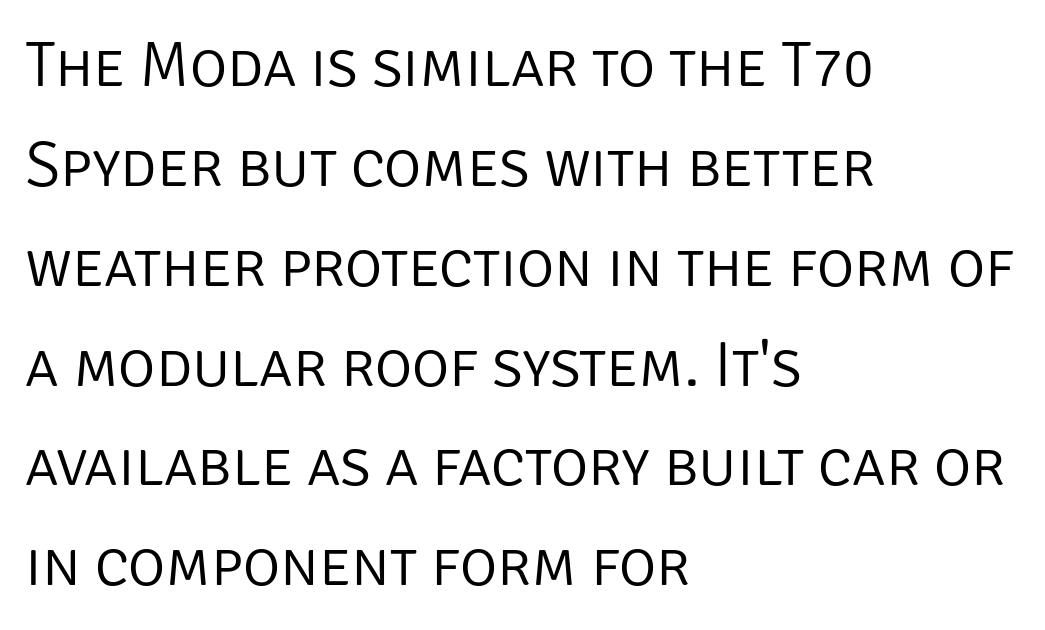
Q: Is the text bold? A: No.
Q: Is the text italic (slanted)? A: No, it is upright.
Q: Is the typeface a serif or a sans-serif typeface? A: Sans-serif.
Q: Is the text underlined? A: No.
Q: How is the paragraph aligned? A: Left-aligned.
Q: Is the spacing between letters normal or unusually wide? A: Normal.
Q: Is the spacing between lines tight, normal or loose? A: Normal.
Q: Width (condensed, normal, or wide)? A: Normal.
Q: Stroke contrast? A: Low.
Q: x-height? A: Large.
Q: Monospaced? A: No.
